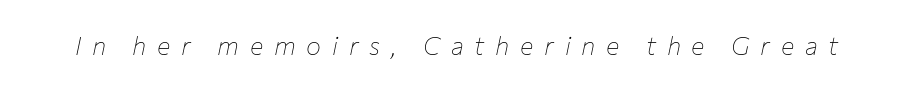
Q: Is the text bold? A: No.
Q: Is the text italic (slanted)? A: Yes, it leans right by about 12 degrees.
Q: Is the text underlined? A: No.
Q: Is the spacing between letters normal or unusually wide? A: Unusually wide.
